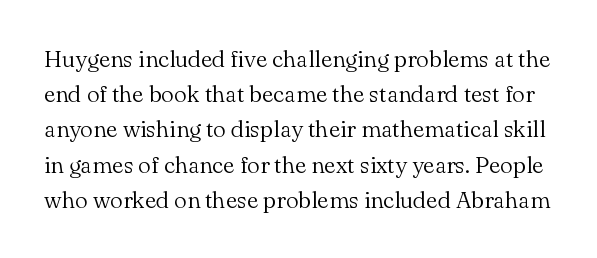
Q: Is the text bold? A: No.
Q: Is the text italic (slanted)? A: No, it is upright.
Q: Is the text underlined? A: No.
Q: Is the spacing between letters normal or unusually wide? A: Normal.
Q: Is the spacing between lines tight, normal or loose? A: Normal.
